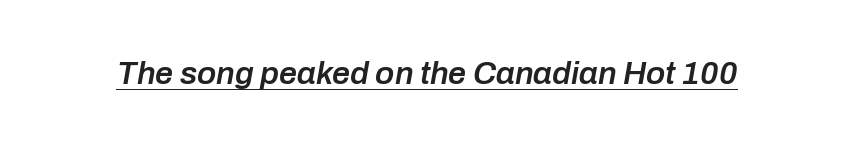
Q: Is the text bold? A: Semi-bold.
Q: Is the text italic (slanted)? A: Yes, it leans right by about 10 degrees.
Q: Is the text underlined? A: Yes.
Q: Is the spacing between letters normal or unusually wide? A: Normal.
Q: Width (condensed, normal, or wide)? A: Normal.
Q: Stroke contrast? A: Low.
Q: x-height? A: Medium.
Q: Monospaced? A: No.
